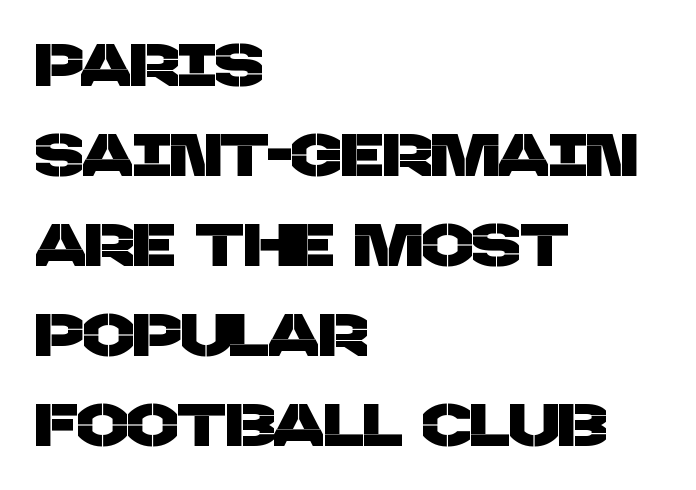
{"serif": "no", "width": "normal", "stroke_contrast": "low", "x_height": "large", "monospaced": "no", "underline": "no", "align": "left", "line_spacing": "normal", "line_spacing_ratio": 1.5, "letter_spacing": "normal", "letter_spacing_em": 0.0, "glyph_px": 60}
